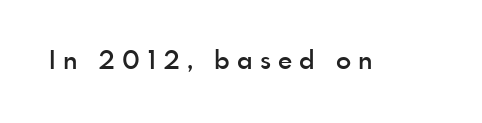
Q: Is the text bold? A: Semi-bold.
Q: Is the text italic (slanted)? A: No, it is upright.
Q: Is the text underlined? A: No.
Q: Is the spacing between letters normal or unusually wide? A: Unusually wide.
